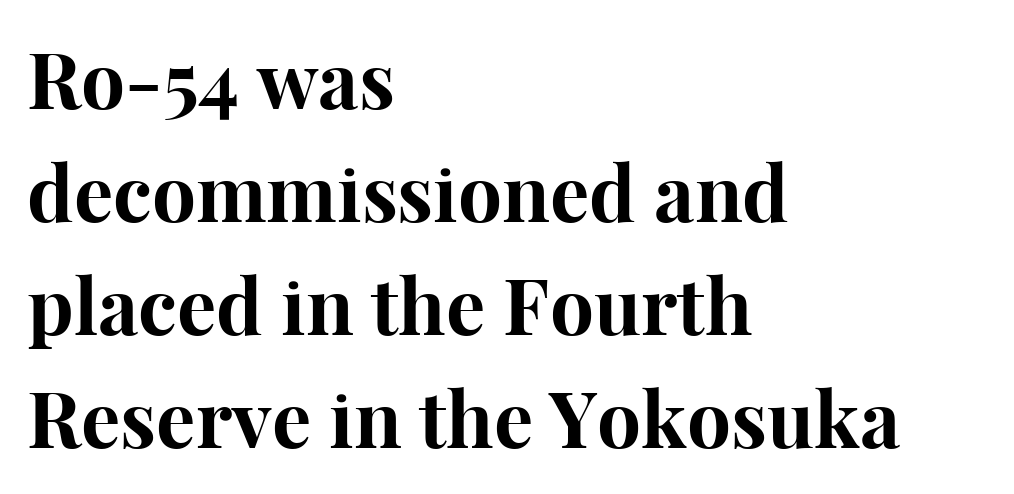
Notice how thick the strokes are: this is what a full bold looks like. This sample is left-justified, so line endings fall wherever the words run out. You could not count columns in this text — the font is proportionally spaced. The face used here is seriffed, in the tradition of book romans. Inter-character spacing is left at the font's built-in metrics. Does the leading feel generous? No, just average.
